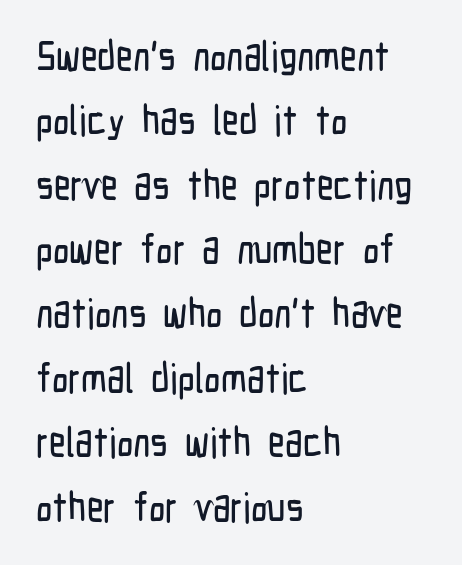
{"serif": "no", "italic": "no", "width": "condensed", "stroke_contrast": "low", "x_height": "medium", "monospaced": "no", "underline": "no", "align": "left", "line_spacing": "normal", "line_spacing_ratio": 1.57, "letter_spacing": "normal", "letter_spacing_em": 0.0, "glyph_px": 41}
